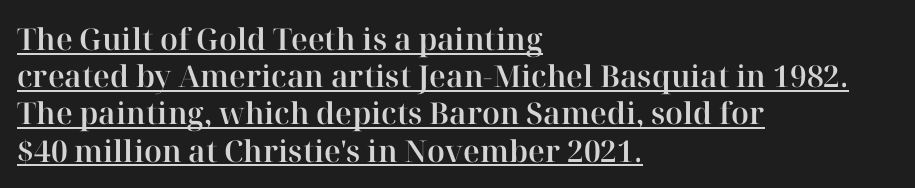
The image shows 30 px serif type, upright; set left-aligned, line spacing 1.24x, normal letter spacing, underlined; high stroke contrast and a medium x-height.
